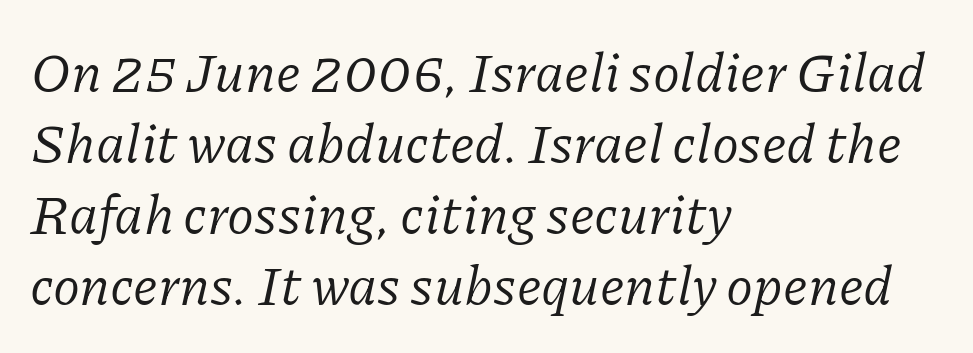
{"serif": "yes", "italic": "yes", "lean": "right", "slant_degrees": 11, "bold": "no", "weight": "regular", "width": "normal", "stroke_contrast": "low", "x_height": "medium", "monospaced": "no", "underline": "no", "align": "left", "line_spacing": "normal", "line_spacing_ratio": 1.29, "letter_spacing": "normal", "letter_spacing_em": 0.0, "glyph_px": 55}
